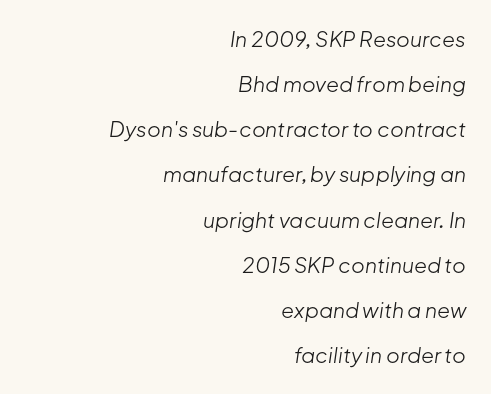
The image shows 21 px text type, italic (leaning right); set right-aligned, loose line spacing (2.15x), normal letter spacing, not underlined.
